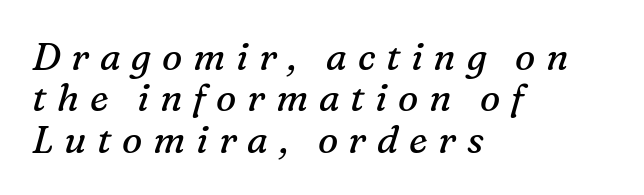
Q: Is the text bold? A: No.
Q: Is the text italic (slanted)? A: Yes, it leans right by about 16 degrees.
Q: Is the typeface a serif or a sans-serif typeface? A: Serif.
Q: Is the text underlined? A: No.
Q: How is the paragraph aligned? A: Left-aligned.
Q: Is the spacing between letters normal or unusually wide? A: Unusually wide.
Q: Is the spacing between lines tight, normal or loose? A: Tight.
Q: Width (condensed, normal, or wide)? A: Normal.
Q: Stroke contrast? A: Medium.
Q: x-height? A: Medium.
Q: Monospaced? A: No.
